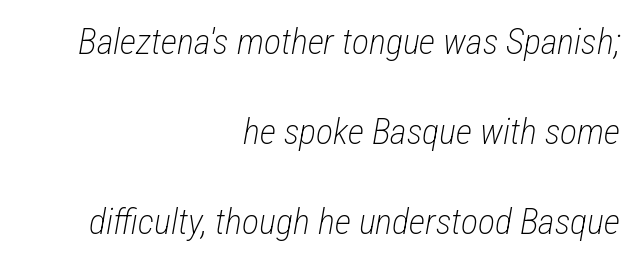
If you drew a ruler down the right edge, every line would touch it. Nobody drew a line under any word here. The text carries the slant typical of an italic or oblique font. This sample uses plain, unmodified letter spacing.
